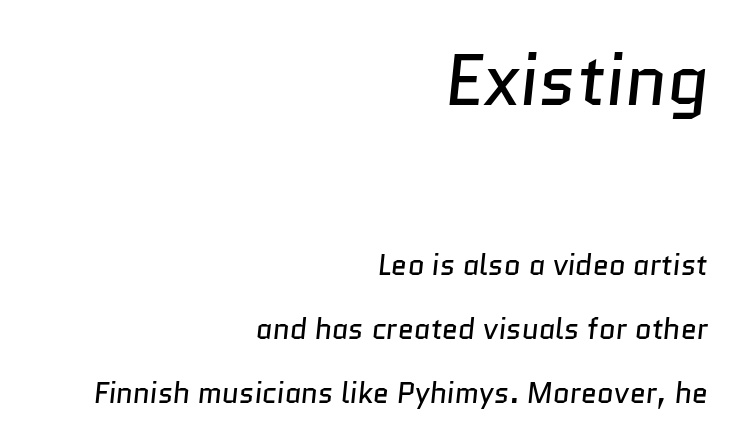
Q: Is the text bold? A: No.
Q: Is the typeface a serif or a sans-serif typeface? A: Sans-serif.
Q: Is the text underlined? A: No.
Q: How is the paragraph aligned? A: Right-aligned.
Q: Is the spacing between letters normal or unusually wide? A: Normal.
Q: Is the spacing between lines tight, normal or loose? A: Loose.
Q: Which block of text is set in a larger size, the first (top) or the second (bottom)? A: The first (top) one.
Q: Width (condensed, normal, or wide)? A: Normal.
Q: Stroke contrast? A: Low.
Q: x-height? A: Medium.
Q: Monospaced? A: No.
